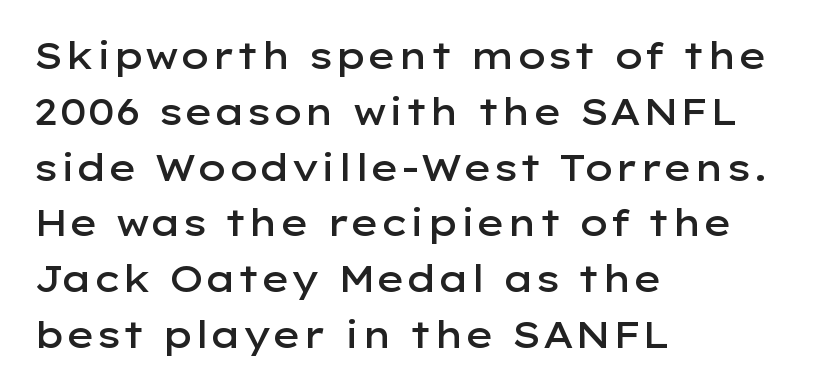
{"serif": "no", "italic": "no", "bold": "semi", "weight": "semibold", "width": "wide", "stroke_contrast": "low", "x_height": "medium", "monospaced": "no", "underline": "no", "align": "left", "line_spacing": "normal", "line_spacing_ratio": 1.55, "letter_spacing": "normal", "letter_spacing_em": 0.0, "glyph_px": 36}
